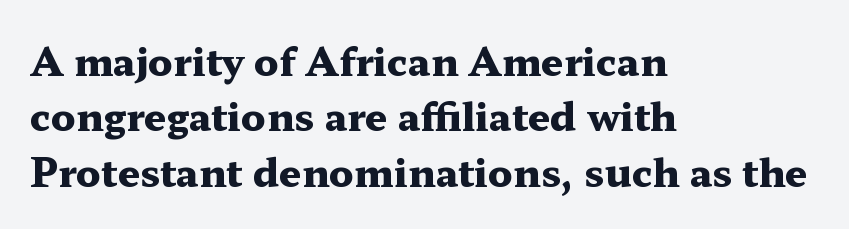
Q: Is the text bold? A: Yes.
Q: Is the text italic (slanted)? A: No, it is upright.
Q: Is the typeface a serif or a sans-serif typeface? A: Serif.
Q: Is the text underlined? A: No.
Q: How is the paragraph aligned? A: Left-aligned.
Q: Is the spacing between letters normal or unusually wide? A: Normal.
Q: Is the spacing between lines tight, normal or loose? A: Normal.
Q: Width (condensed, normal, or wide)? A: Wide.
Q: Stroke contrast? A: Medium.
Q: x-height? A: Medium.
Q: Monospaced? A: No.
